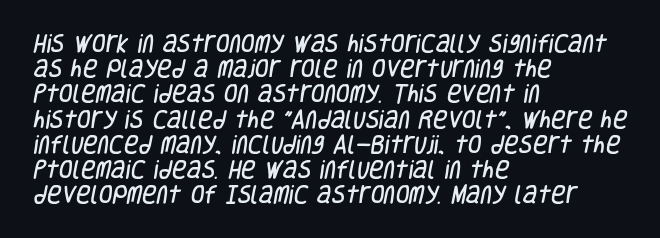
Q: Is the text underlined? A: No.
Q: How is the paragraph aligned? A: Left-aligned.
Q: Is the spacing between letters normal or unusually wide? A: Normal.
Q: Is the spacing between lines tight, normal or loose? A: Normal.
